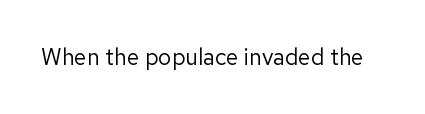
Q: Is the text bold? A: No.
Q: Is the text italic (slanted)? A: No, it is upright.
Q: Is the text underlined? A: No.
Q: Is the spacing between letters normal or unusually wide? A: Normal.
